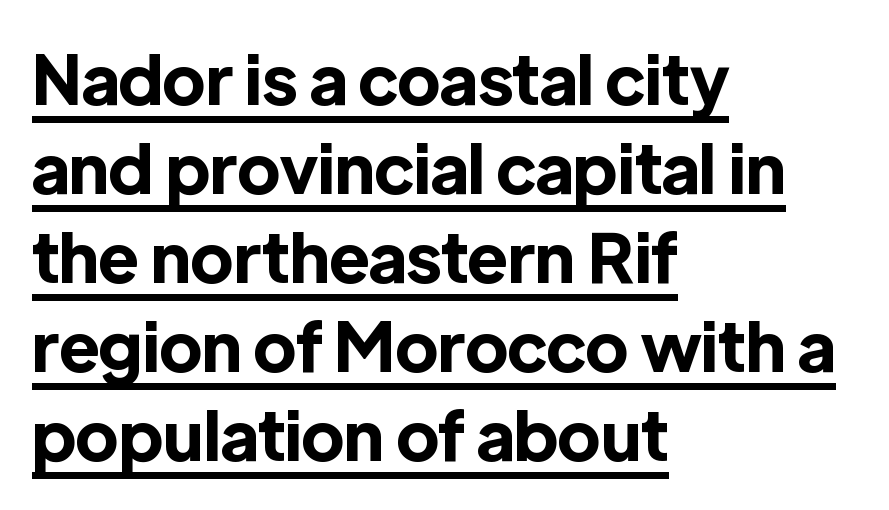
Q: Is the text bold? A: Yes.
Q: Is the text italic (slanted)? A: No, it is upright.
Q: Is the typeface a serif or a sans-serif typeface? A: Sans-serif.
Q: Is the text underlined? A: Yes.
Q: How is the paragraph aligned? A: Left-aligned.
Q: Is the spacing between letters normal or unusually wide? A: Normal.
Q: Is the spacing between lines tight, normal or loose? A: Normal.
Q: Width (condensed, normal, or wide)? A: Normal.
Q: x-height? A: Medium.
Q: Monospaced? A: No.
